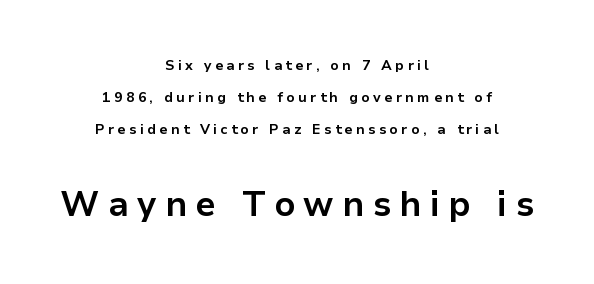
The image shows 35 px bold sans-serif type, upright; set centered, loose line spacing (2.3x), unusually wide letter spacing (+0.24 em), not underlined; the second (bottom) block is 2.5x larger; low stroke contrast and a medium x-height.
